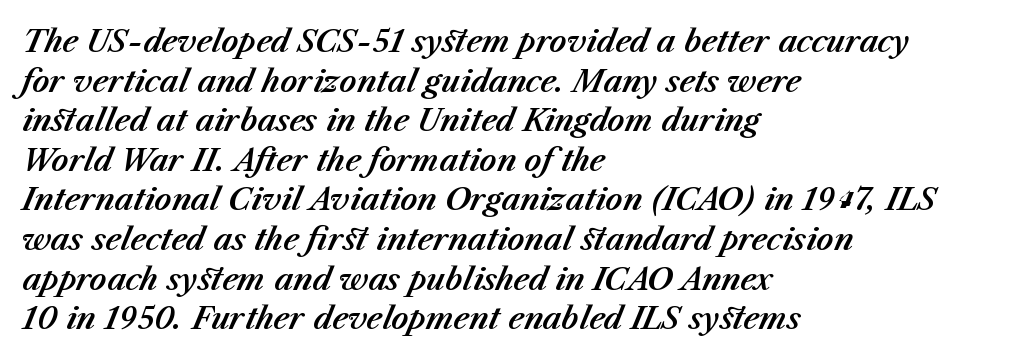
{"italic": "yes", "lean": "right", "slant_degrees": 23, "width": "normal", "stroke_contrast": "medium", "x_height": "medium", "monospaced": "no", "underline": "no", "align": "left", "line_spacing": "normal", "line_spacing_ratio": 1.32, "letter_spacing": "normal", "letter_spacing_em": 0.0, "glyph_px": 30}
